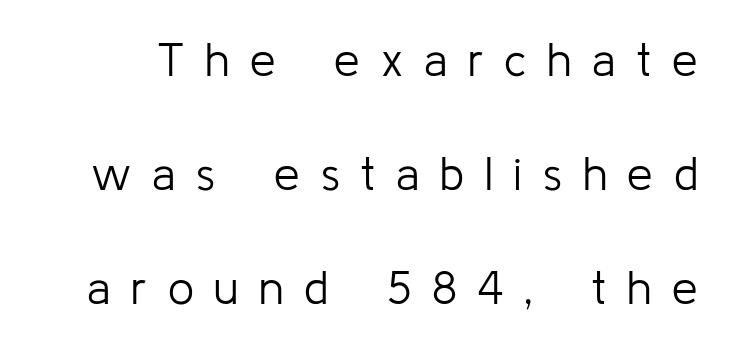
The image shows 46 px light sans-serif type, upright; set loose line spacing (2.48x), unusually wide letter spacing (+0.45 em), not underlined; low stroke contrast and a medium x-height.
